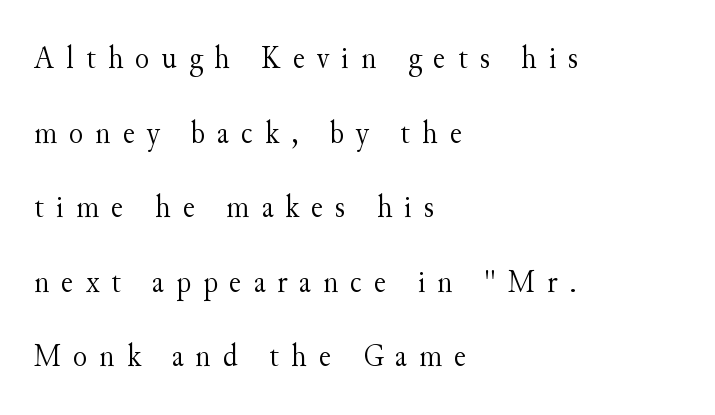
The image shows 33 px light serif type, upright; set left-aligned, loose line spacing (2.26x), unusually wide letter spacing (+0.36 em), not underlined; medium stroke contrast and a small x-height.
